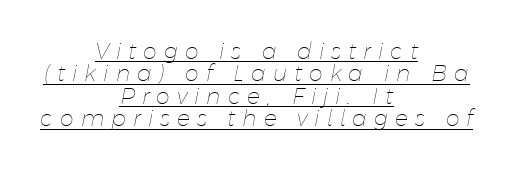
The image shows 22 px text type, italic (leaning right); set centered, tight line spacing (1.02x), unusually wide letter spacing (+0.32 em), underlined.
